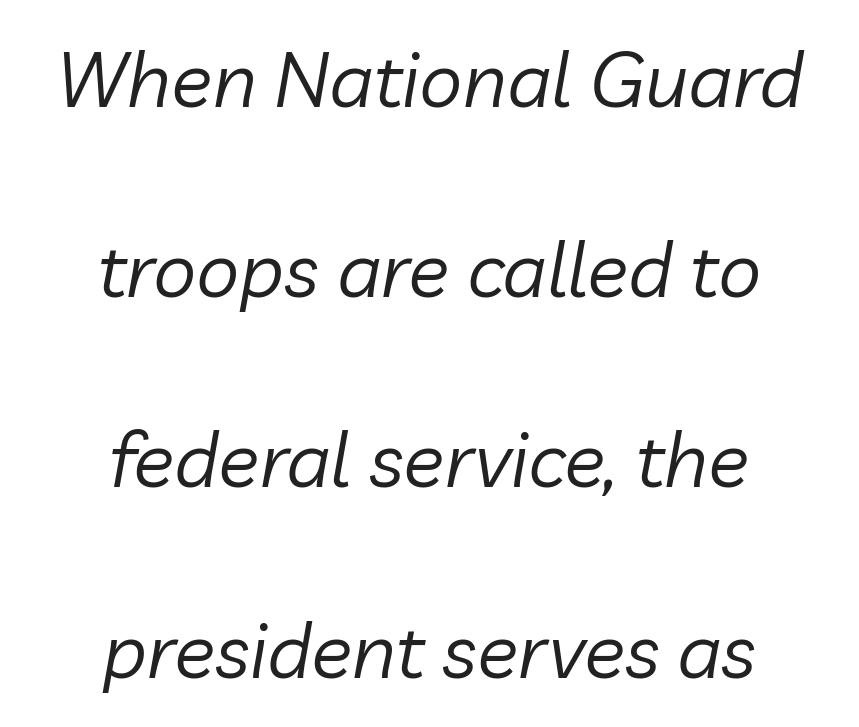
Q: Is the text bold? A: No.
Q: Is the text italic (slanted)? A: Yes, it leans right by about 10 degrees.
Q: Is the text underlined? A: No.
Q: How is the paragraph aligned? A: Centered.
Q: Is the spacing between letters normal or unusually wide? A: Normal.
Q: Is the spacing between lines tight, normal or loose? A: Loose.
Q: Width (condensed, normal, or wide)? A: Normal.
Q: Stroke contrast? A: Low.
Q: x-height? A: Medium.
Q: Monospaced? A: No.
